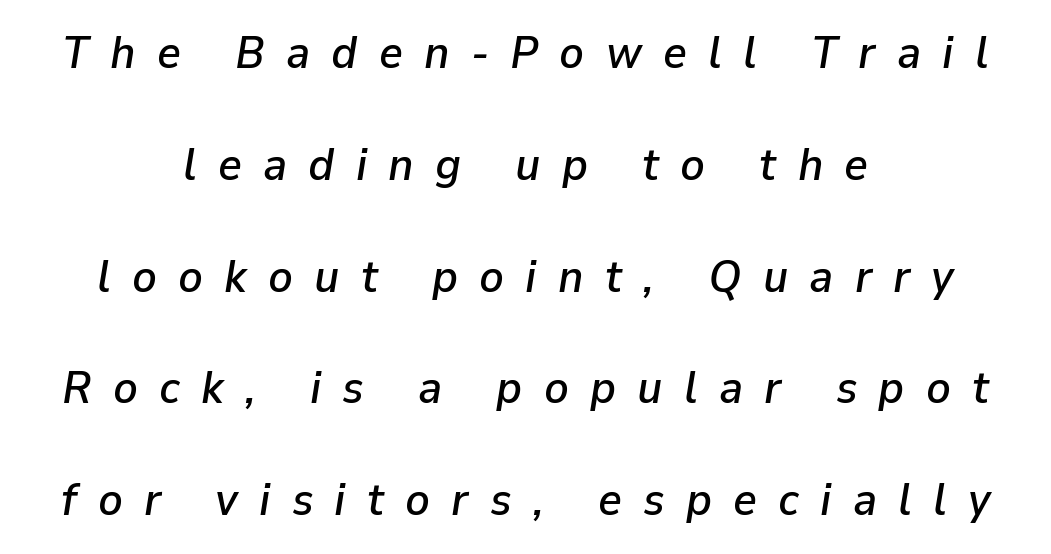
Q: Is the text italic (slanted)? A: Yes, it leans right by about 9 degrees.
Q: Is the text underlined? A: No.
Q: How is the paragraph aligned? A: Centered.
Q: Is the spacing between letters normal or unusually wide? A: Unusually wide.
Q: Is the spacing between lines tight, normal or loose? A: Loose.
Q: Width (condensed, normal, or wide)? A: Normal.
Q: Stroke contrast? A: Low.
Q: x-height? A: Medium.
Q: Monospaced? A: No.
